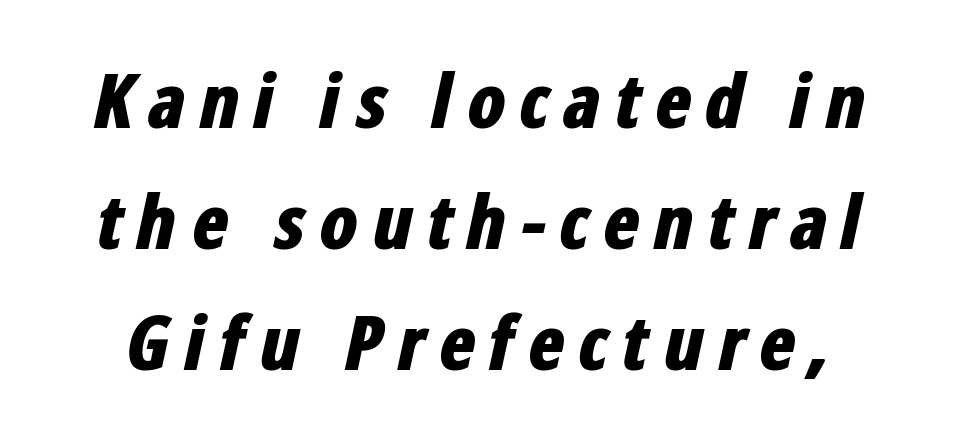
Q: Is the text bold? A: Yes.
Q: Is the text italic (slanted)? A: Yes, it leans right by about 12 degrees.
Q: Is the text underlined? A: No.
Q: Is the spacing between lines tight, normal or loose? A: Normal.
Q: Width (condensed, normal, or wide)? A: Condensed.
Q: Stroke contrast? A: Low.
Q: x-height? A: Medium.
Q: Monospaced? A: No.
